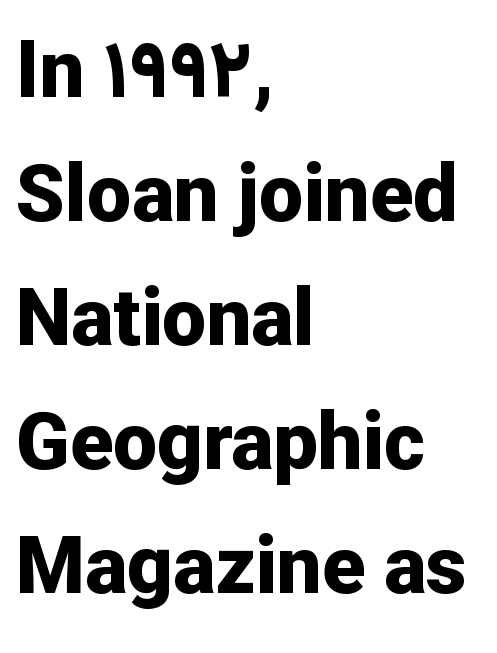
The image shows 79 px bold sans-serif type, upright; set left-aligned, normal line spacing (1.57x), normal letter spacing, not underlined; low stroke contrast and a medium x-height.
